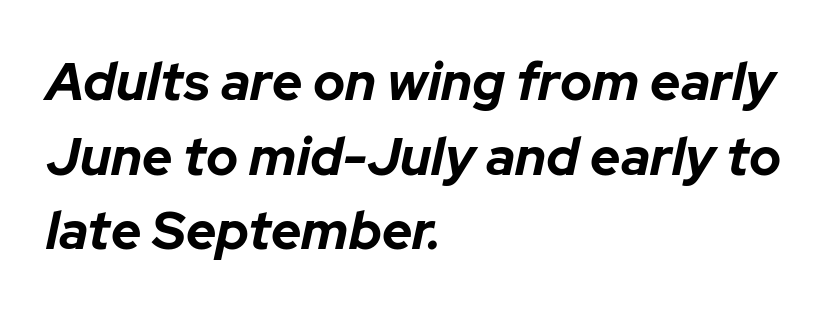
The image shows 53 px bold type, italic (leaning right); set left-aligned, normal line spacing (1.41x), normal letter spacing, not underlined; low stroke contrast and a medium x-height.
